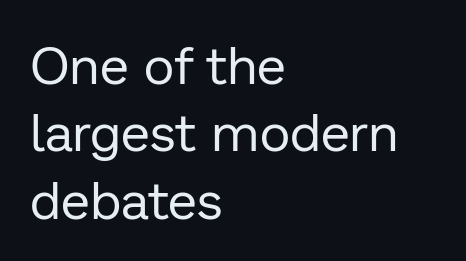
Q: Is the text bold? A: No.
Q: Is the text italic (slanted)? A: No, it is upright.
Q: Is the typeface a serif or a sans-serif typeface? A: Sans-serif.
Q: Is the text underlined? A: No.
Q: How is the paragraph aligned? A: Left-aligned.
Q: Is the spacing between letters normal or unusually wide? A: Normal.
Q: Is the spacing between lines tight, normal or loose? A: Normal.
Q: Width (condensed, normal, or wide)? A: Normal.
Q: Stroke contrast? A: Low.
Q: x-height? A: Medium.
Q: Monospaced? A: No.
